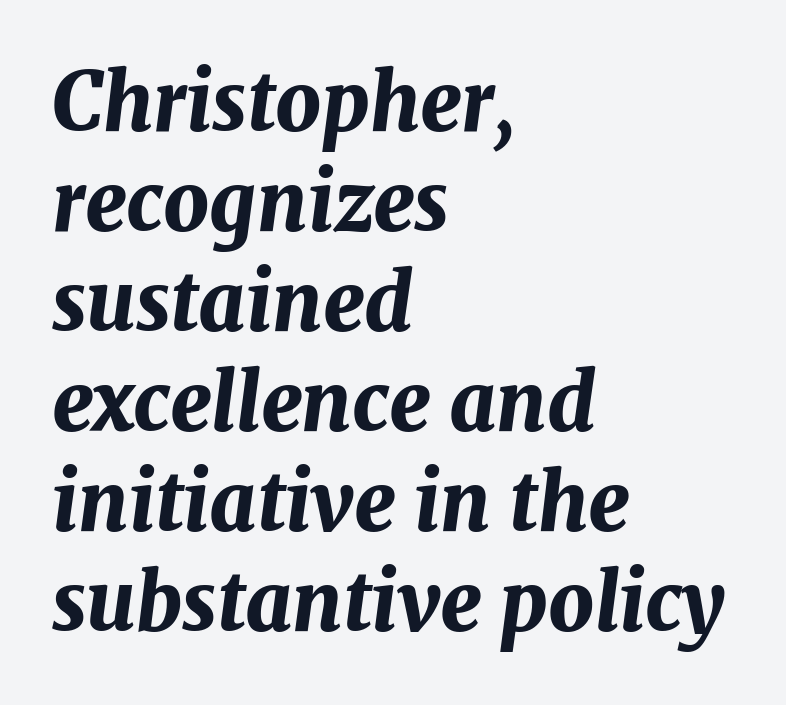
Characters are canted at an angle relative to the baseline's perpendicular. This is heavy type, rendered in bold. Think of a printed novel: that variable character pitch is what you see here. The zone under the glyphs is completely vacant. These lines are set flush left with a ragged right edge. The tracking reads as untouched default to a designer's eye.
